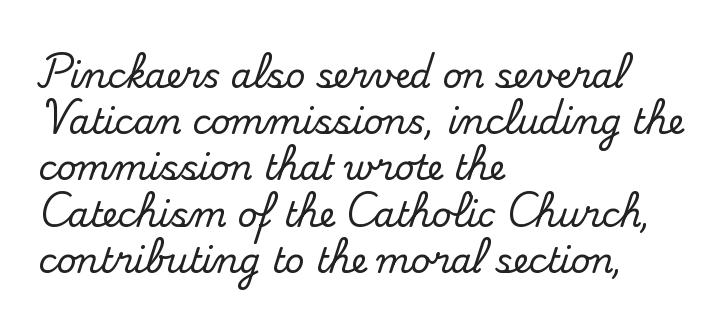
The passage shown stacks its lines at a standard gap. Between one letter and the next there's only the usual sliver of space. A typesetter would call this proportional, since set widths differ per character. Quick note: underline off.
